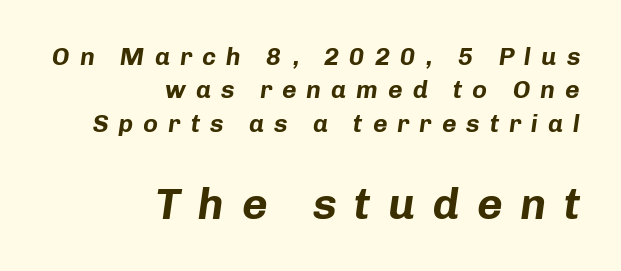
The image shows 44 px bold type, italic (leaning right); set right-aligned, normal line spacing (1.34x), unusually wide letter spacing (+0.4 em), not underlined; the second (bottom) block is 1.76x larger; low stroke contrast and a medium x-height.
